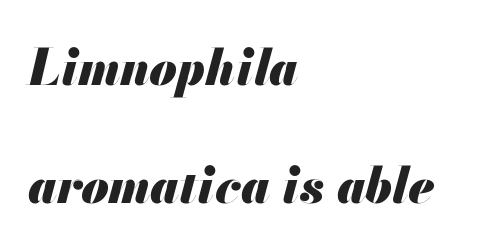
{"italic": "yes", "lean": "right", "slant_degrees": 13, "bold": "yes", "weight": "heavy", "width": "normal", "stroke_contrast": "medium", "x_height": "small", "monospaced": "no", "underline": "no", "align": "left", "line_spacing": "loose", "line_spacing_ratio": 2.37, "letter_spacing": "normal", "letter_spacing_em": 0.0, "glyph_px": 50}
